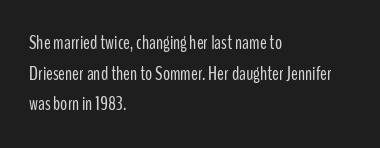
The image shows 20 px text type, upright; set left-aligned, normal line spacing (1.53x), normal letter spacing, not underlined.
